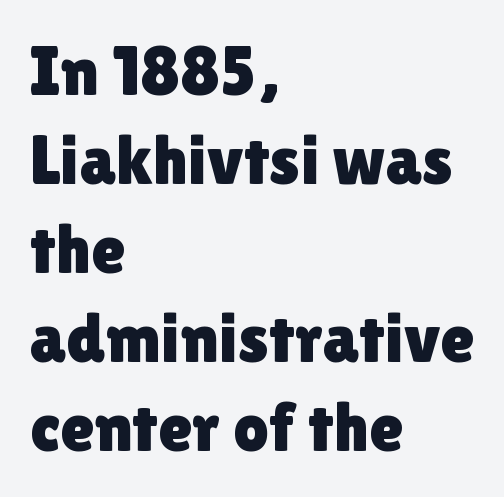
{"serif": "no", "italic": "no", "width": "normal", "x_height": "medium", "monospaced": "no", "underline": "no", "align": "left", "line_spacing": "normal", "line_spacing_ratio": 1.27, "letter_spacing": "normal", "letter_spacing_em": 0.0, "glyph_px": 70}
